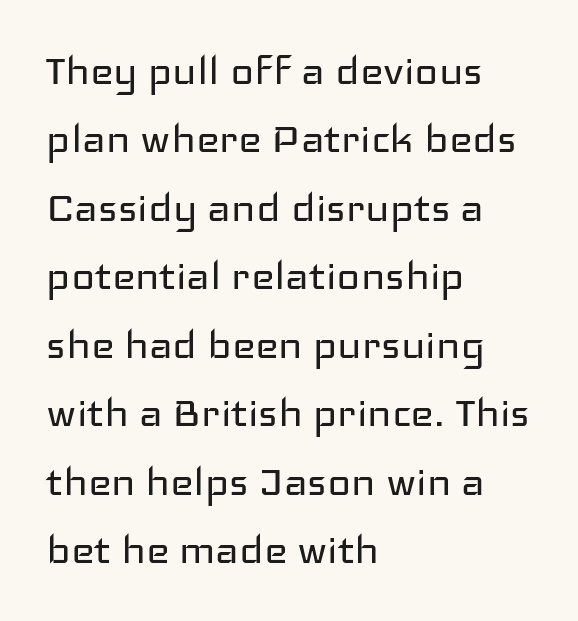
The image shows 50 px regular-weight, wide sans-serif type, upright; set left-aligned, normal line spacing (1.37x), normal letter spacing, not underlined; low stroke contrast and a medium x-height.
